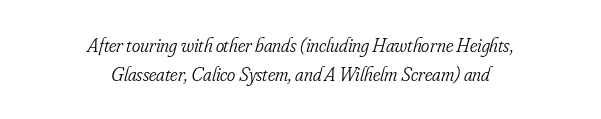
{"italic": "yes", "lean": "right", "slant_degrees": 16, "bold": "no", "underline": "no", "align": "center", "line_spacing": "normal", "line_spacing_ratio": 1.45, "letter_spacing": "normal", "letter_spacing_em": 0.0, "glyph_px": 20}
